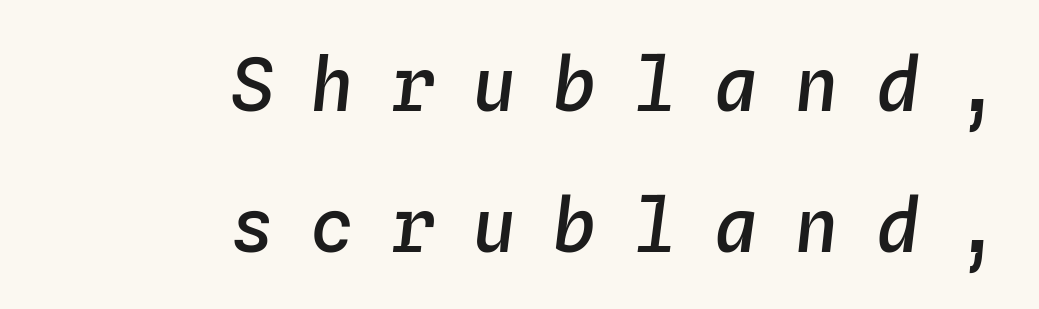
The image shows 74 px semibold type, italic (leaning right), monospaced; set right-aligned, loose line spacing (1.9x), unusually wide letter spacing (+0.49 em), not underlined; low stroke contrast and a medium x-height.
